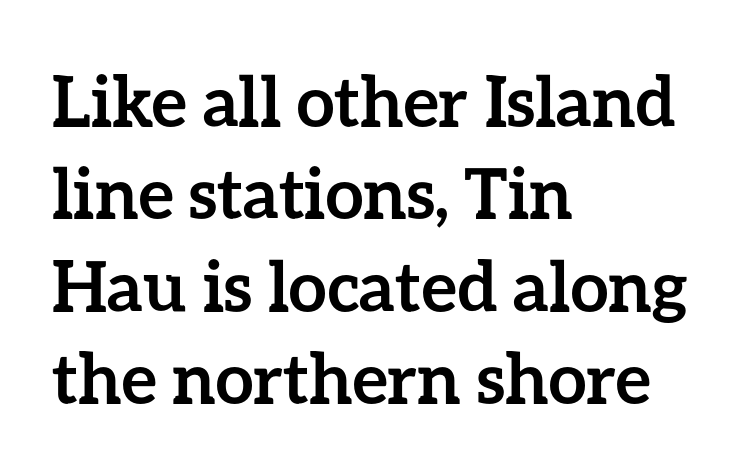
Q: Is the text bold? A: Yes.
Q: Is the text italic (slanted)? A: No, it is upright.
Q: Is the text underlined? A: No.
Q: How is the paragraph aligned? A: Left-aligned.
Q: Is the spacing between letters normal or unusually wide? A: Normal.
Q: Is the spacing between lines tight, normal or loose? A: Normal.
Q: Width (condensed, normal, or wide)? A: Normal.
Q: Stroke contrast? A: Low.
Q: x-height? A: Medium.
Q: Monospaced? A: No.
